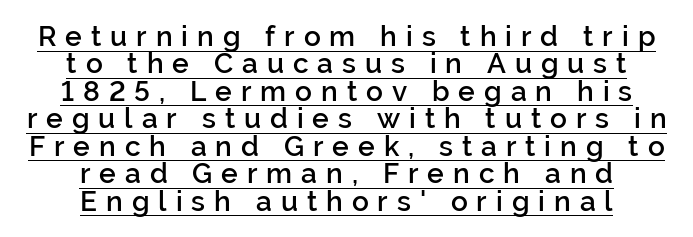
Does a line run under the words? Yes, clearly. This block would grow much taller if given ordinary leading; it's compressed now. Observe the absence of serifs on each vertical stroke in this sample. Short note: letters widely spaced.
